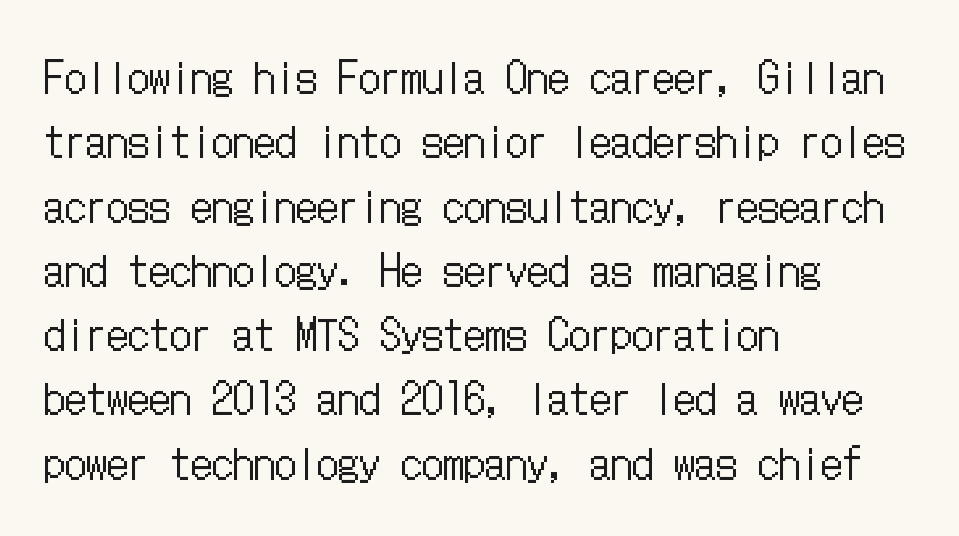
This sample is left-justified, so line endings fall wherever the words run out. The passage shown stacks its lines at a standard gap. Every character sits straight up, as roman type does. A clean baseline with only descenders dipping below it. Caption: face not bold, strokes unweighted. Short note: letters normally spaced.
